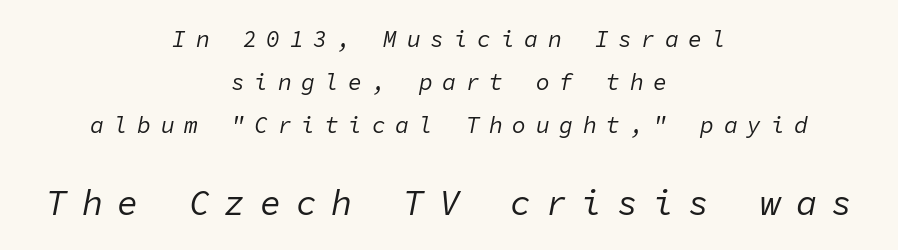
The image shows 35 px regular-weight type, italic (leaning right), monospaced; set centered, line spacing 1.86x, unusually wide letter spacing (+0.42 em), not underlined; the second (bottom) block is 1.52x larger; low stroke contrast and a medium x-height.
